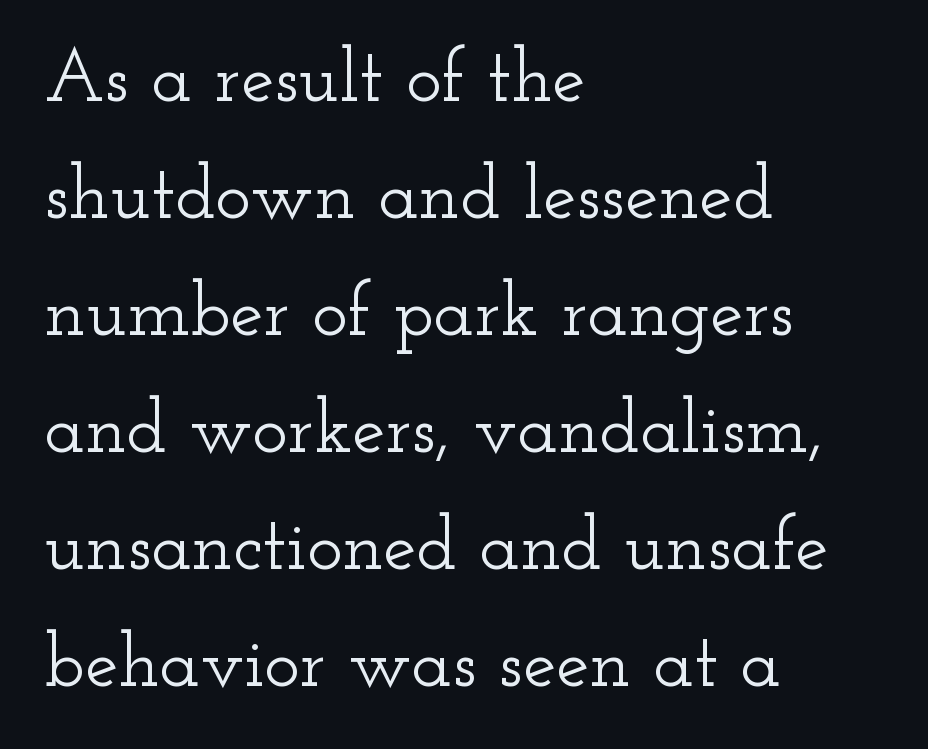
{"serif": "yes", "italic": "no", "width": "wide", "stroke_contrast": "low", "x_height": "small", "monospaced": "no", "underline": "no", "align": "left", "line_spacing": "normal", "line_spacing_ratio": 1.56, "letter_spacing": "normal", "letter_spacing_em": 0.0, "glyph_px": 75}
